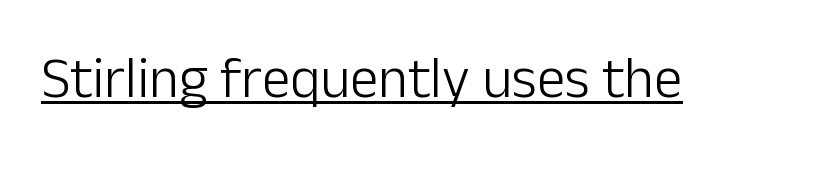
Q: Is the text bold? A: No.
Q: Is the text italic (slanted)? A: No, it is upright.
Q: Is the typeface a serif or a sans-serif typeface? A: Sans-serif.
Q: Is the text underlined? A: Yes.
Q: Is the spacing between letters normal or unusually wide? A: Normal.
Q: Width (condensed, normal, or wide)? A: Normal.
Q: Stroke contrast? A: Low.
Q: x-height? A: Medium.
Q: Monospaced? A: No.
